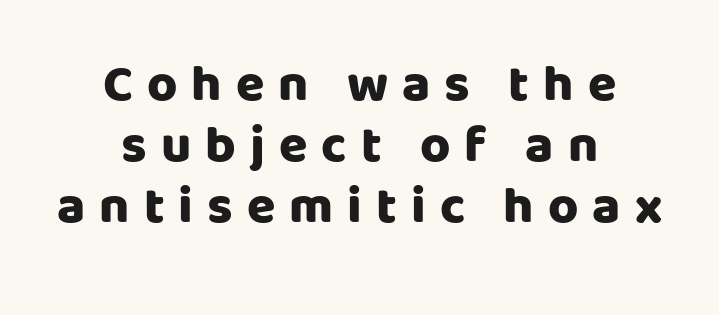
{"serif": "no", "italic": "no", "bold": "yes", "weight": "heavy", "width": "normal", "stroke_contrast": "low", "x_height": "large", "monospaced": "no", "underline": "no", "align": "center", "line_spacing_ratio": 1.17, "letter_spacing": "wide", "letter_spacing_em": 0.27, "glyph_px": 52}
